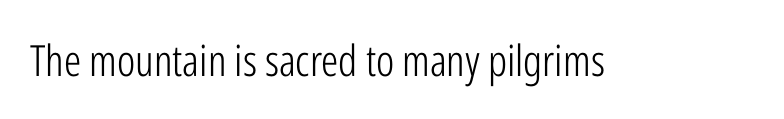
{"serif": "no", "italic": "no", "bold": "no", "weight": "light", "width": "condensed", "stroke_contrast": "low", "x_height": "medium", "monospaced": "no", "underline": "no", "letter_spacing": "normal", "letter_spacing_em": 0.0, "glyph_px": 43}
